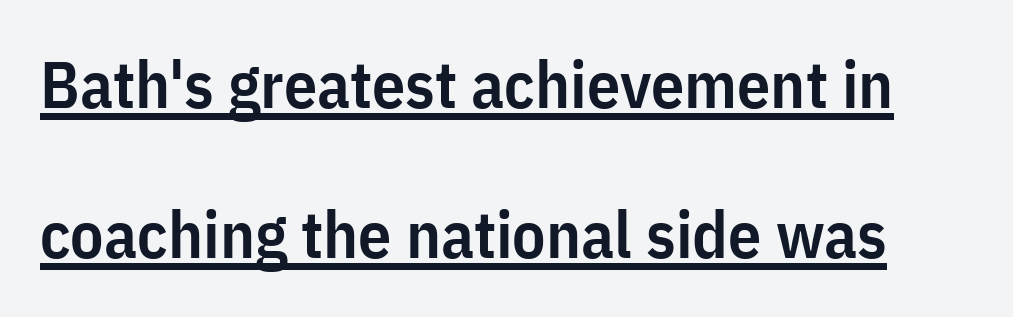
{"serif": "no", "italic": "no", "bold": "semi", "weight": "semibold", "width": "condensed", "stroke_contrast": "low", "x_height": "medium", "monospaced": "no", "underline": "yes", "line_spacing": "loose", "line_spacing_ratio": 2.27, "letter_spacing": "normal", "letter_spacing_em": 0.0, "glyph_px": 66}
